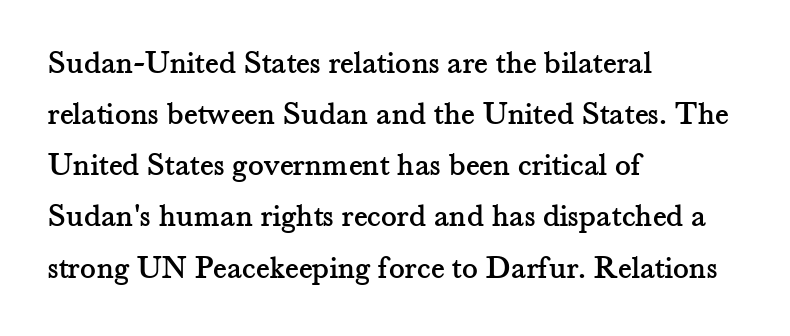
The setting favours the left margin, as ordinary paragraphs usually do. The rendering uses natural spacing where letterforms have individual widths. The type is set solid horizontally, with unmodified tracking. The letters stand straight up with perfectly vertical stems.
